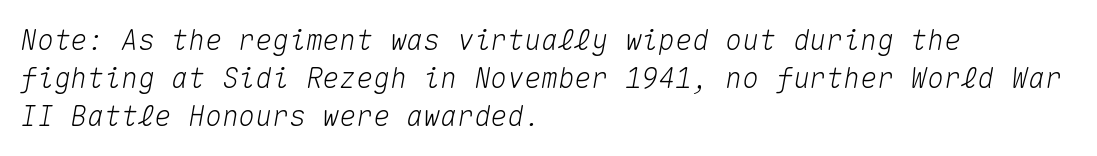
Q: Is the text italic (slanted)? A: Yes, it leans right by about 10 degrees.
Q: Is the text underlined? A: No.
Q: How is the paragraph aligned? A: Left-aligned.
Q: Is the spacing between letters normal or unusually wide? A: Normal.
Q: Is the spacing between lines tight, normal or loose? A: Normal.
Q: Width (condensed, normal, or wide)? A: Normal.
Q: Stroke contrast? A: Medium.
Q: x-height? A: Medium.
Q: Monospaced? A: Yes.
